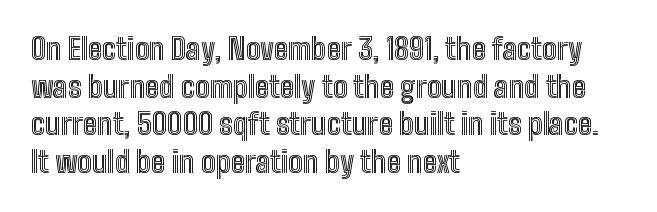
{"italic": "no", "width": "condensed", "x_height": "medium", "monospaced": "no", "underline": "no", "align": "left", "line_spacing": "normal", "line_spacing_ratio": 1.3, "letter_spacing": "normal", "letter_spacing_em": 0.0, "glyph_px": 29}
